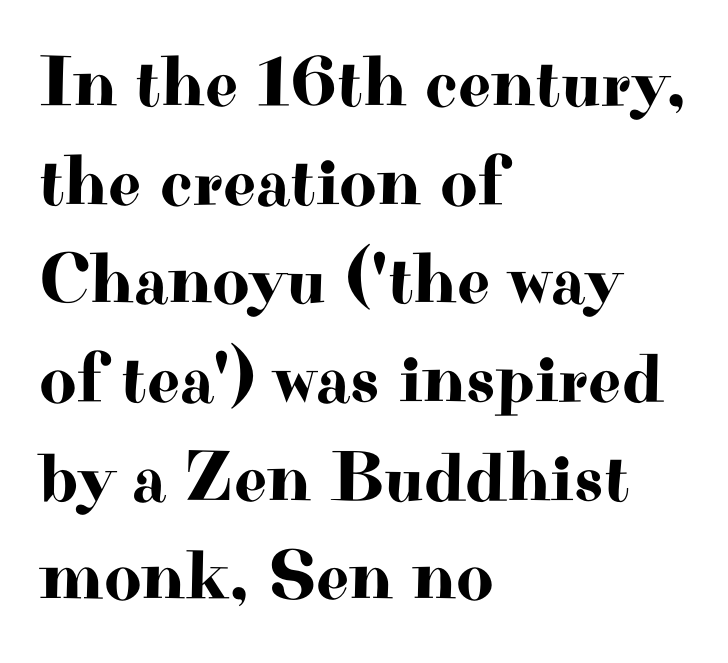
The image shows 72 px wide serif type, upright; set left-aligned, normal line spacing (1.37x), normal letter spacing, not underlined; high stroke contrast and a small x-height.
